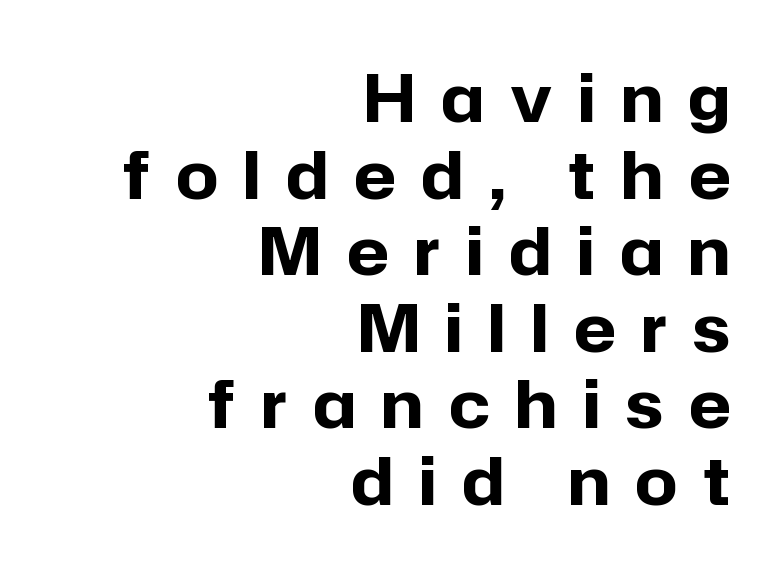
The image shows 66 px bold sans-serif type, upright; set right-aligned, line spacing 1.16x, unusually wide letter spacing (+0.39 em), not underlined; low stroke contrast and a medium x-height.
